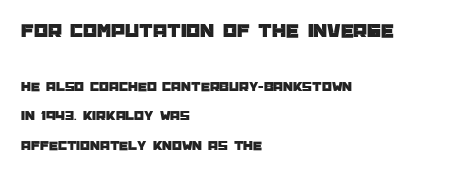
The image shows 20 px text type, upright; set left-aligned, loose line spacing (2.1x), normal letter spacing, not underlined; the first (top) block is 1.43x larger.
